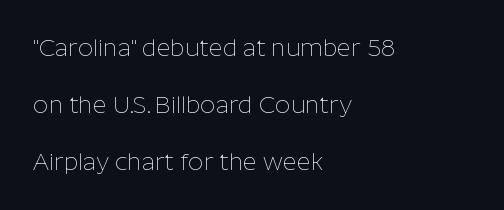
Spacing between characters is what you'd get straight out of the box. Is the stroke heavy? The answer is a plain regular-or-lighter. The type sits square on the baseline with zero lean. These lines stand farther apart than default settings would place them. The typesetter chose a ragged-right arrangement here. Anything drawn beneath the words? Only blank space.
